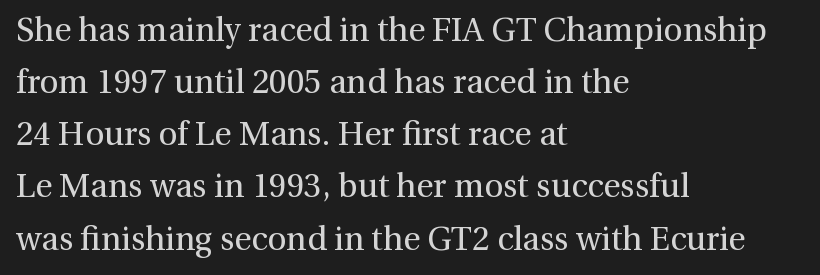
Q: Is the text bold? A: No.
Q: Is the text italic (slanted)? A: No, it is upright.
Q: Is the typeface a serif or a sans-serif typeface? A: Serif.
Q: Is the text underlined? A: No.
Q: How is the paragraph aligned? A: Left-aligned.
Q: Is the spacing between letters normal or unusually wide? A: Normal.
Q: Is the spacing between lines tight, normal or loose? A: Normal.
Q: Width (condensed, normal, or wide)? A: Normal.
Q: x-height? A: Medium.
Q: Monospaced? A: No.
